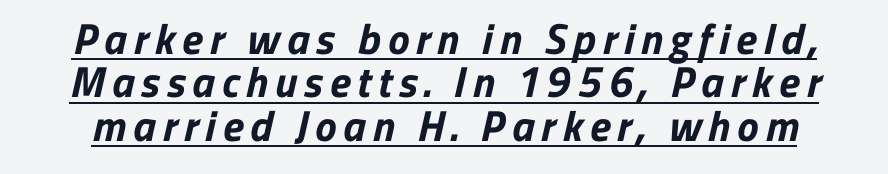
Q: Is the text bold? A: Yes.
Q: Is the typeface a serif or a sans-serif typeface? A: Sans-serif.
Q: Is the text underlined? A: Yes.
Q: Is the spacing between lines tight, normal or loose? A: Tight.
Q: Width (condensed, normal, or wide)? A: Normal.
Q: Stroke contrast? A: Low.
Q: x-height? A: Medium.
Q: Monospaced? A: No.
